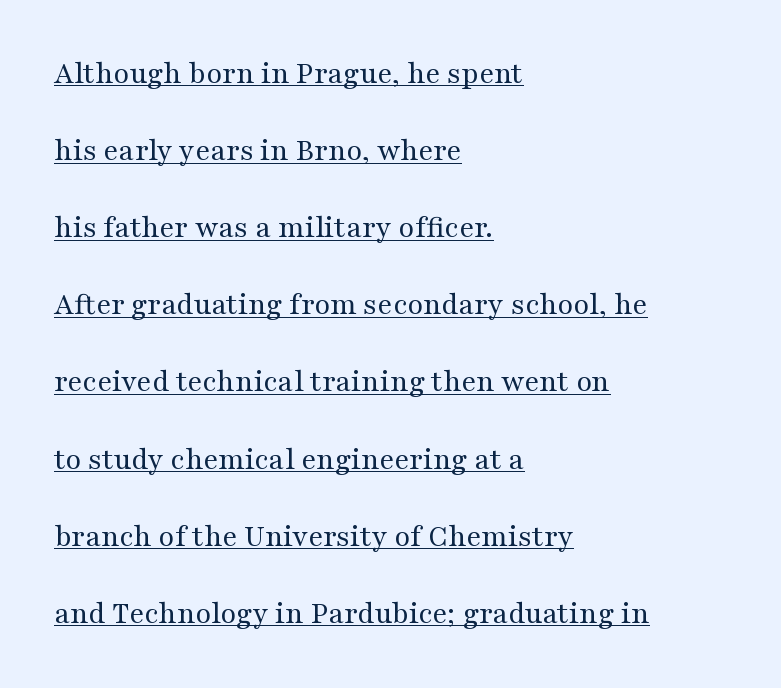
{"serif": "yes", "italic": "no", "bold": "no", "weight": "regular", "width": "wide", "stroke_contrast": "medium", "x_height": "medium", "monospaced": "no", "underline": "yes", "align": "left", "line_spacing": "loose", "line_spacing_ratio": 2.41, "letter_spacing": "normal", "letter_spacing_em": 0.0, "glyph_px": 32}
